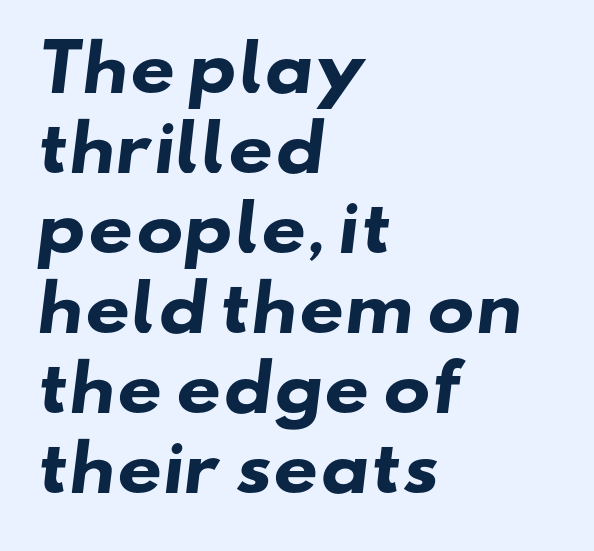
These lines are composed in type without serifs. Think of a printed novel: that variable character pitch is what you see here. Students, this is bold: see how much ink each stroke carries. The passage shown stacks its lines at a standard gap. Layout note: lines flush left. Descender tails drop into unmarked territory.
